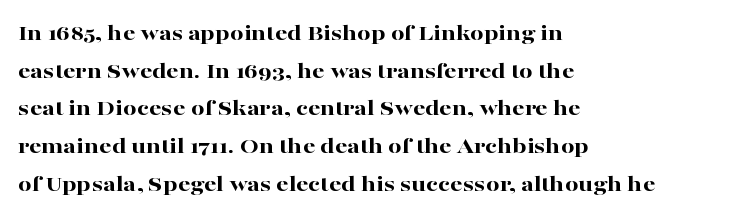
Q: Is the text bold? A: Yes.
Q: Is the text italic (slanted)? A: No, it is upright.
Q: Is the text underlined? A: No.
Q: How is the paragraph aligned? A: Left-aligned.
Q: Is the spacing between letters normal or unusually wide? A: Normal.
Q: Is the spacing between lines tight, normal or loose? A: Normal.
